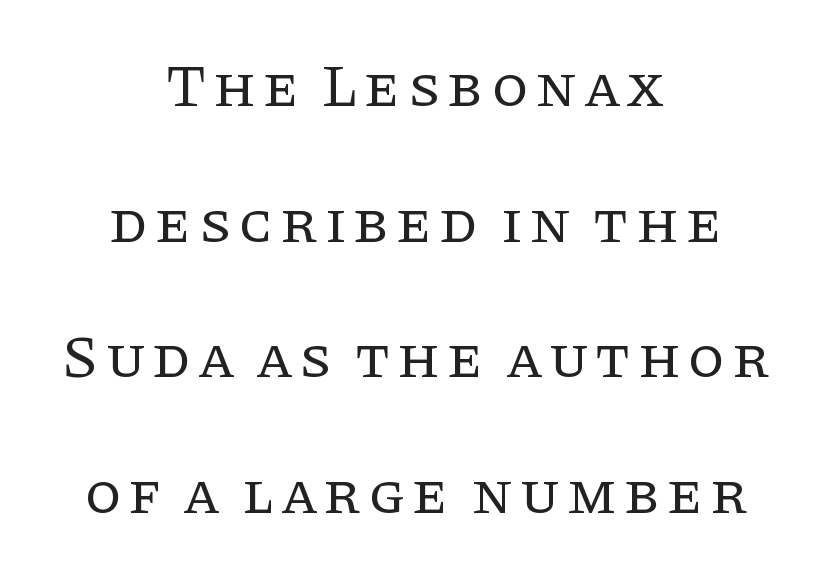
{"serif": "yes", "italic": "no", "bold": "no", "weight": "regular", "width": "normal", "stroke_contrast": "low", "x_height": "large", "monospaced": "no", "underline": "no", "align": "center", "line_spacing": "loose", "line_spacing_ratio": 2.26, "glyph_px": 60}
